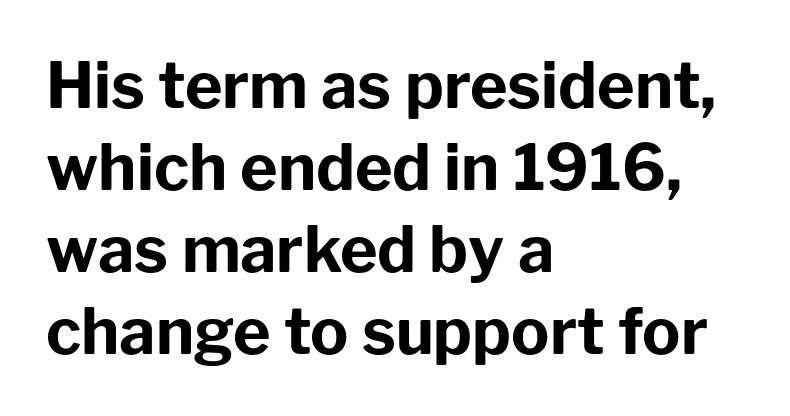
This sample has the flowing, uneven cadence of proportional lettering. The text was rendered using a sans face with plain stroke endings. Posture: upright roman. Heavy-handed strokes throughout: this text is bold. The lines are quadded left.
